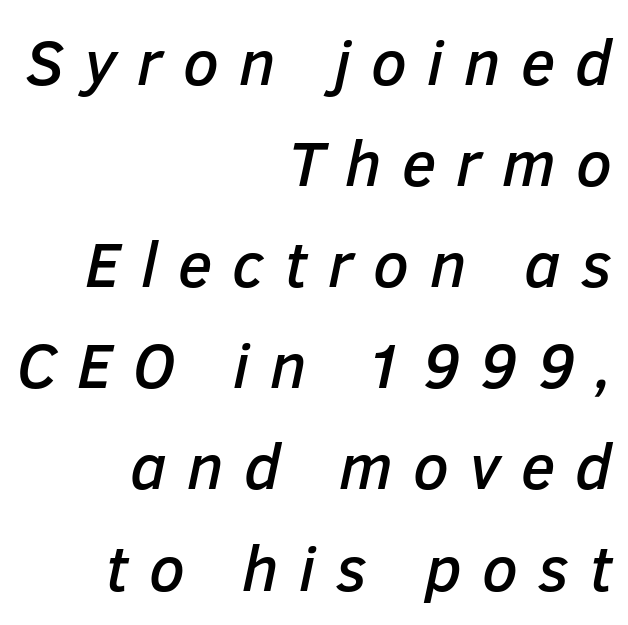
Compared with typical paragraphs, the rows here are spaced about the same. Casual observation: everything's shoved over to the right. Spacing between characters has been opened up far beyond the box default. The passage shown is not underscored anywhere.
